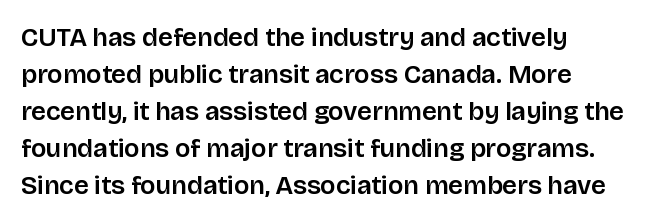
Q: Is the text italic (slanted)? A: No, it is upright.
Q: Is the text underlined? A: No.
Q: How is the paragraph aligned? A: Left-aligned.
Q: Is the spacing between letters normal or unusually wide? A: Normal.
Q: Is the spacing between lines tight, normal or loose? A: Normal.
